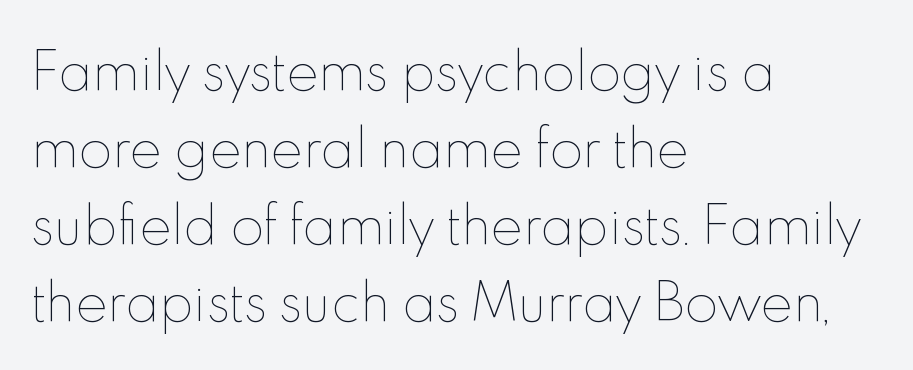
Q: Is the text bold? A: No.
Q: Is the text italic (slanted)? A: No, it is upright.
Q: Is the text underlined? A: No.
Q: How is the paragraph aligned? A: Left-aligned.
Q: Is the spacing between letters normal or unusually wide? A: Normal.
Q: Is the spacing between lines tight, normal or loose? A: Normal.
Q: Width (condensed, normal, or wide)? A: Normal.
Q: x-height? A: Small.
Q: Monospaced? A: No.
